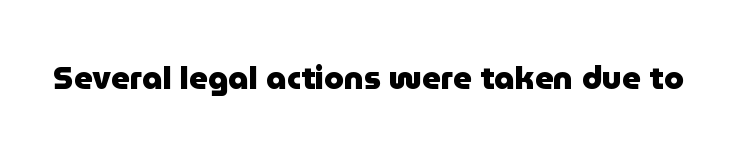
{"serif": "no", "italic": "no", "bold": "yes", "weight": "heavy", "width": "normal", "stroke_contrast": "low", "x_height": "medium", "monospaced": "no", "underline": "no", "letter_spacing": "normal", "letter_spacing_em": 0.0, "glyph_px": 32}
